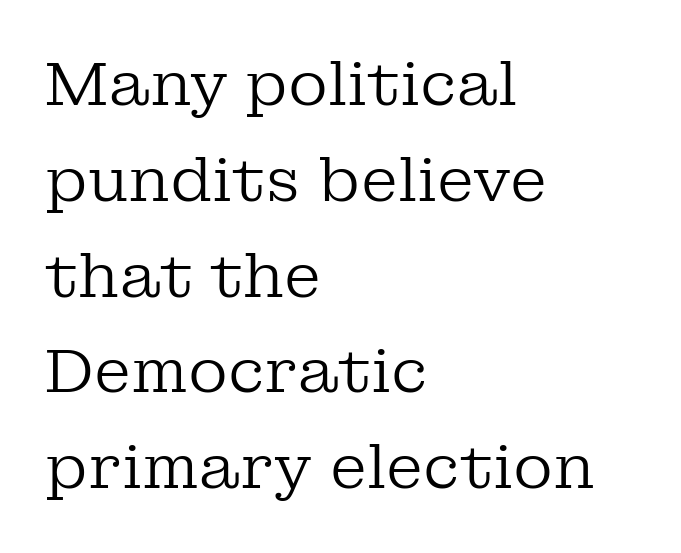
{"serif": "yes", "italic": "no", "bold": "no", "weight": "regular", "width": "normal", "stroke_contrast": "low", "x_height": "medium", "monospaced": "no", "underline": "no", "align": "left", "line_spacing": "normal", "line_spacing_ratio": 1.57, "letter_spacing": "normal", "letter_spacing_em": 0.0, "glyph_px": 61}
